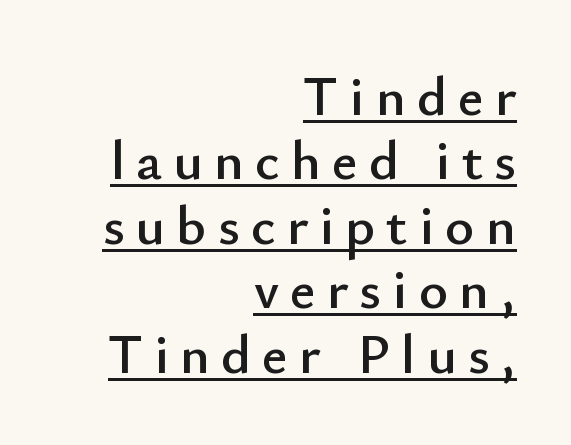
The image shows 56 px sans-serif type, upright; set right-aligned, tight line spacing (1.15x), unusually wide letter spacing (+0.2 em), underlined; low stroke contrast and a small x-height.
